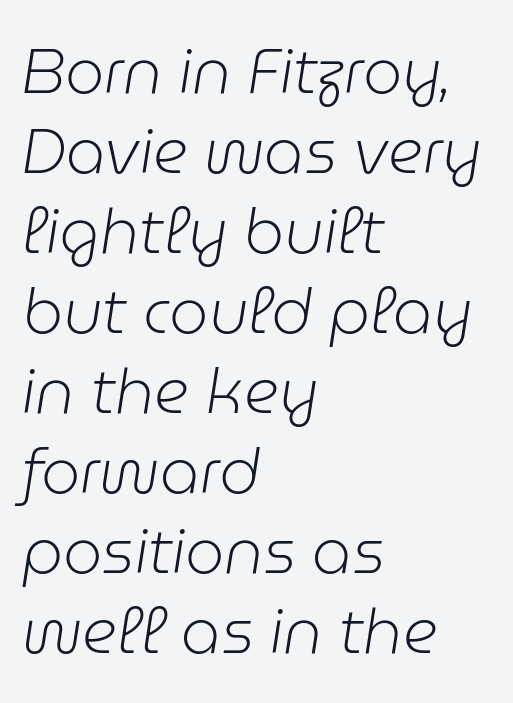
{"italic": "yes", "lean": "right", "slant_degrees": 9, "bold": "no", "weight": "light", "width": "normal", "stroke_contrast": "low", "x_height": "medium", "monospaced": "no", "underline": "no", "align": "left", "line_spacing": "normal", "line_spacing_ratio": 1.29, "letter_spacing": "normal", "letter_spacing_em": 0.0, "glyph_px": 62}
